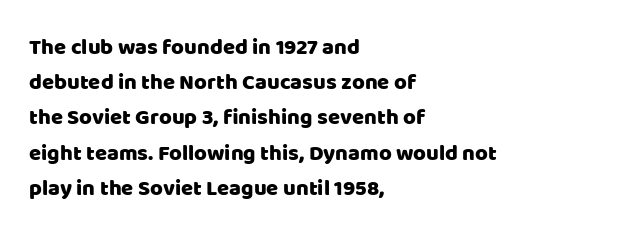
{"italic": "no", "underline": "no", "align": "left", "line_spacing": "normal", "line_spacing_ratio": 1.6, "letter_spacing": "normal", "letter_spacing_em": 0.0, "glyph_px": 22}
